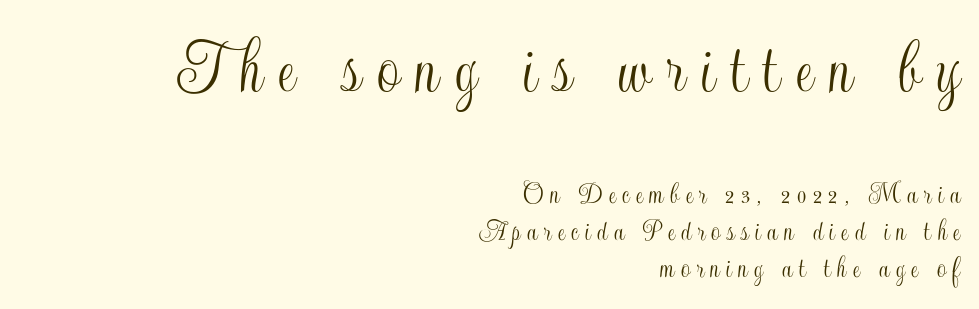
Q: Is the text italic (slanted)? A: Yes.
Q: Is the text underlined? A: No.
Q: How is the paragraph aligned? A: Right-aligned.
Q: Is the spacing between letters normal or unusually wide? A: Unusually wide.
Q: Which block of text is set in a larger size, the first (top) or the second (bottom)? A: The first (top) one.
Q: Width (condensed, normal, or wide)? A: Condensed.
Q: x-height? A: Small.
Q: Monospaced? A: No.
